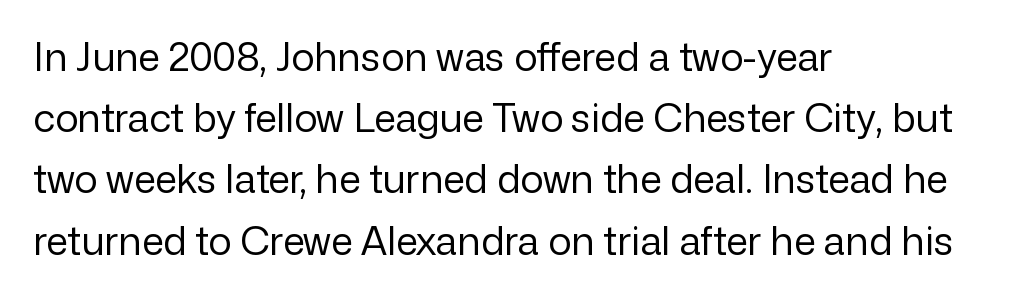
Here the designer chose a conventional face with non-uniform glyph widths. The letterforms sit shoulder to shoulder at normal distance. Grotesque or geometric, the face here clearly has no serifs. Short and long lines alike share a common starting point at left. Plain, unruled lines of type. The font's upright variant was chosen for this text.
